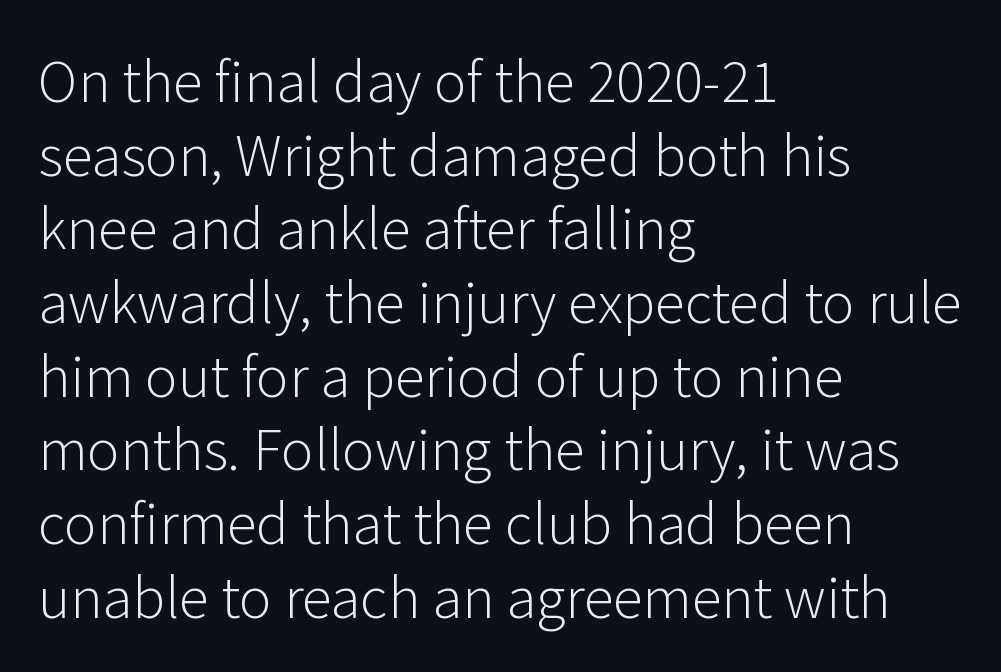
Q: Is the text bold? A: No.
Q: Is the text italic (slanted)? A: No, it is upright.
Q: Is the typeface a serif or a sans-serif typeface? A: Sans-serif.
Q: Is the text underlined? A: No.
Q: How is the paragraph aligned? A: Left-aligned.
Q: Is the spacing between letters normal or unusually wide? A: Normal.
Q: Is the spacing between lines tight, normal or loose? A: Normal.
Q: Width (condensed, normal, or wide)? A: Normal.
Q: Stroke contrast? A: Low.
Q: x-height? A: Medium.
Q: Monospaced? A: No.
